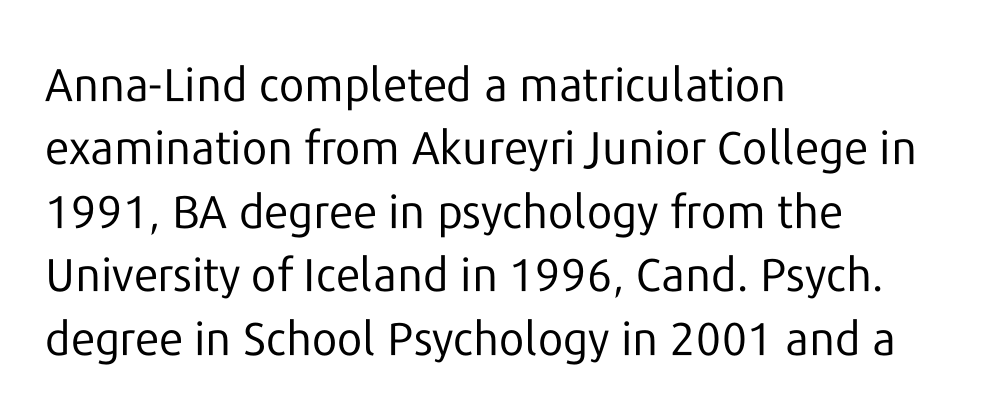
The image shows 46 px regular-weight sans-serif type, upright; set left-aligned, normal line spacing (1.38x), normal letter spacing, not underlined; low stroke contrast and a medium x-height.
